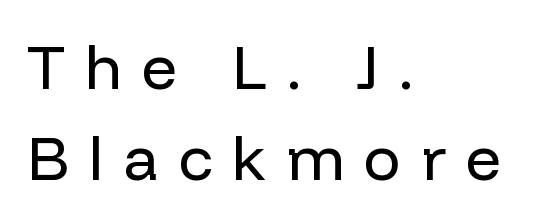
The image shows 62 px regular-weight sans-serif type, upright; set left-aligned, normal line spacing (1.47x), unusually wide letter spacing (+0.32 em), not underlined; low stroke contrast and a medium x-height.
